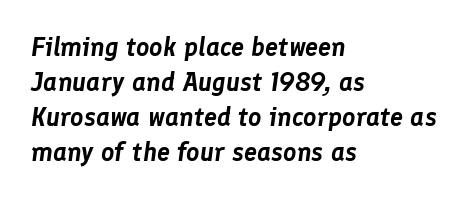
The image shows 26 px text type, italic (leaning right); set left-aligned, normal line spacing (1.34x), normal letter spacing, not underlined.
